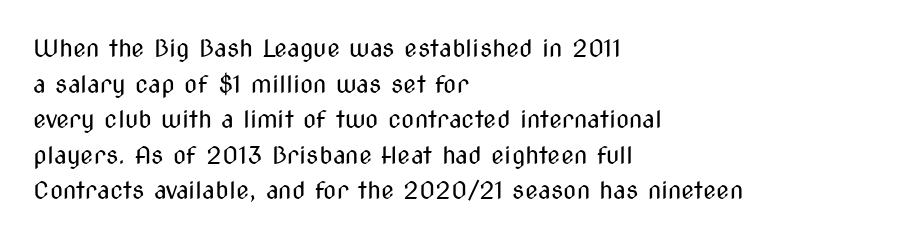
Q: Is the text bold? A: No.
Q: Is the text italic (slanted)? A: No, it is upright.
Q: Is the text underlined? A: No.
Q: How is the paragraph aligned? A: Left-aligned.
Q: Is the spacing between letters normal or unusually wide? A: Normal.
Q: Is the spacing between lines tight, normal or loose? A: Normal.
